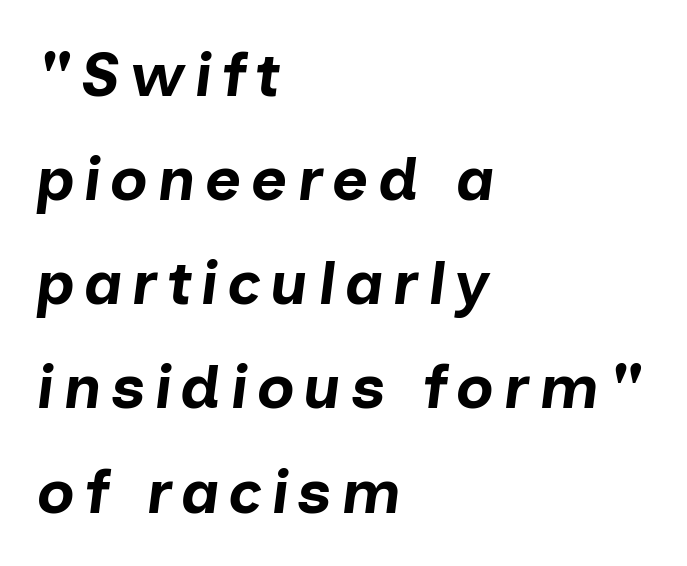
Every character sits at an angle, as italics do. If you measured baseline to baseline, you'd find a middling distance. Teacher's note: observe the even left margin — that is flush-left alignment. The space directly below the letters is spotless. Is this a fixed-width face? No — the glyphs have proportional, varying widths. Each glyph is drawn with heavy, bold strokes.
